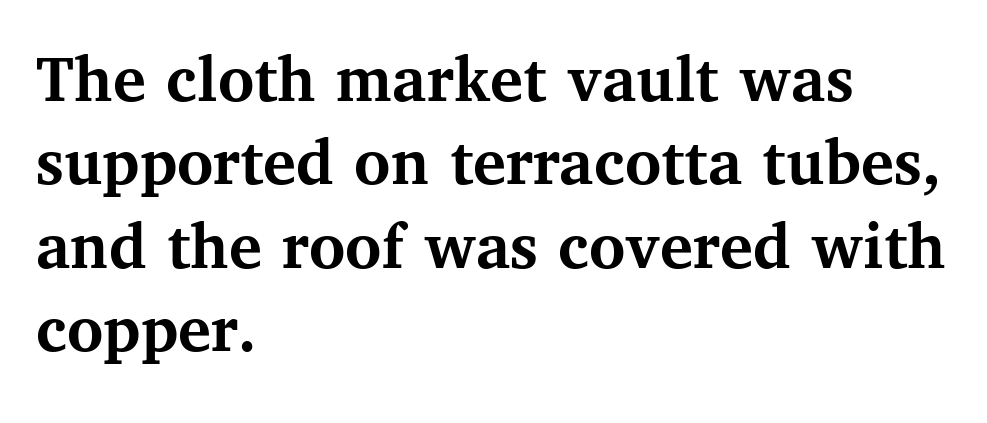
Little horizontal feet cap the strokes, marking this as serif type. Is there any slant? The stems are plumb. A clean baseline with only descenders dipping below it. Stroke thickness is high; the sample reads as a true bold. Leftover space on each line is placed entirely after the last word.
